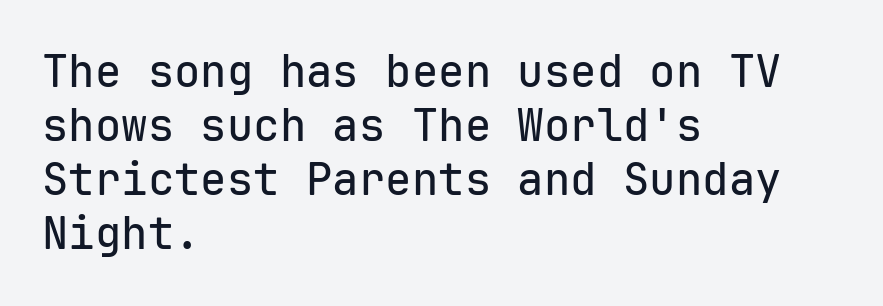
The image shows 44 px sans-serif type, upright, monospaced; set left-aligned, line spacing 1.23x, normal letter spacing, not underlined; low stroke contrast and a medium x-height.
